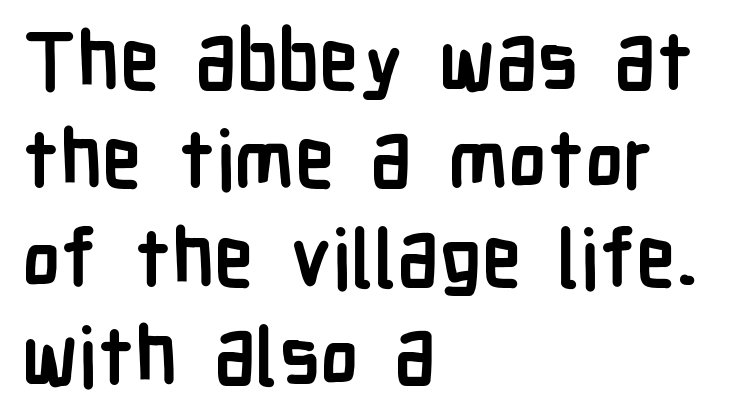
Q: Is the text bold? A: Yes.
Q: Is the text italic (slanted)? A: No, it is upright.
Q: Is the typeface a serif or a sans-serif typeface? A: Sans-serif.
Q: Is the text underlined? A: No.
Q: How is the paragraph aligned? A: Left-aligned.
Q: Is the spacing between letters normal or unusually wide? A: Normal.
Q: Width (condensed, normal, or wide)? A: Condensed.
Q: Stroke contrast? A: Low.
Q: x-height? A: Medium.
Q: Monospaced? A: No.
